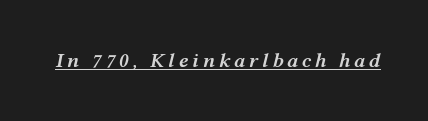
This rendering features underlined lettering. Strokes here are thickened, but only to semibold level. The text carries the slant typical of an italic or oblique font.
